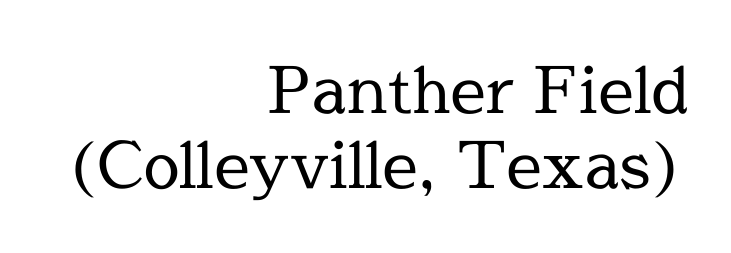
The image shows 64 px regular-weight serif type, upright; set right-aligned, line spacing 1.17x, normal letter spacing, not underlined; a medium x-height.
